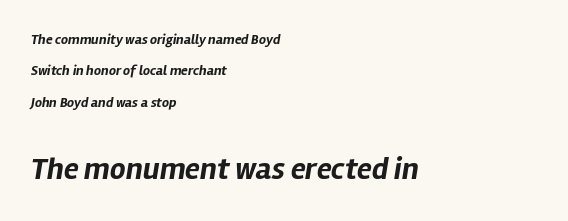
Characters follow at the spacing the type designer built in. It's the slanting kind of type. The line-height multiplier appears high, well above default. This is heavy type, rendered in bold.
